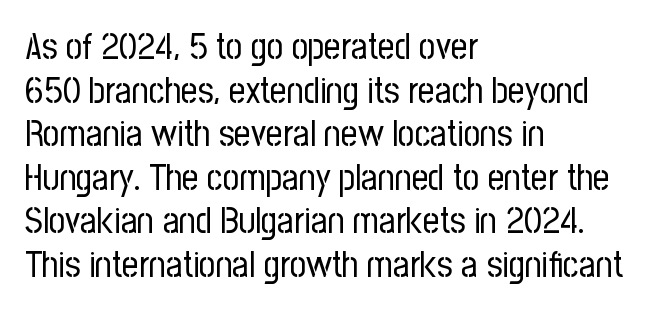
Here the designer chose a conventional face with non-uniform glyph widths. Stem width sits at or under what a default text font uses. Look at the bottom of the vertical strokes: they stop flat, with no serifs. The space beneath each line is pristine and unruled.
